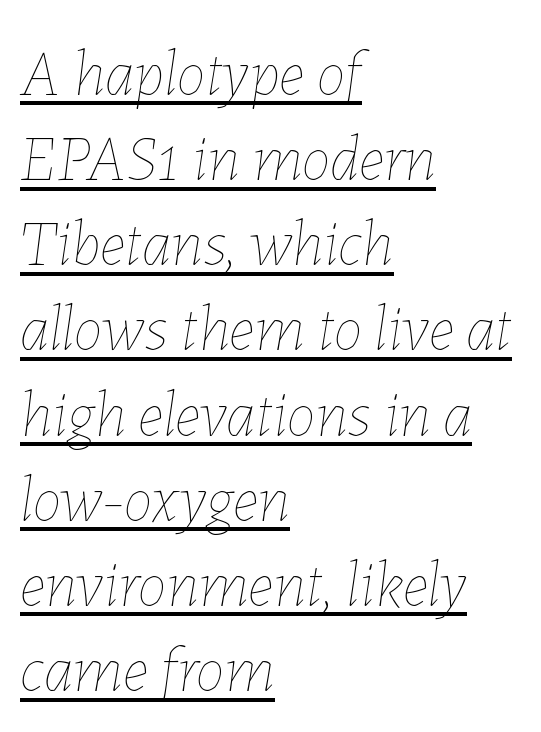
Q: Is the text bold? A: No.
Q: Is the text italic (slanted)? A: Yes, it leans right by about 7 degrees.
Q: Is the text underlined? A: Yes.
Q: How is the paragraph aligned? A: Left-aligned.
Q: Is the spacing between letters normal or unusually wide? A: Normal.
Q: Is the spacing between lines tight, normal or loose? A: Normal.
Q: Width (condensed, normal, or wide)? A: Normal.
Q: Stroke contrast? A: Low.
Q: x-height? A: Medium.
Q: Monospaced? A: No.
